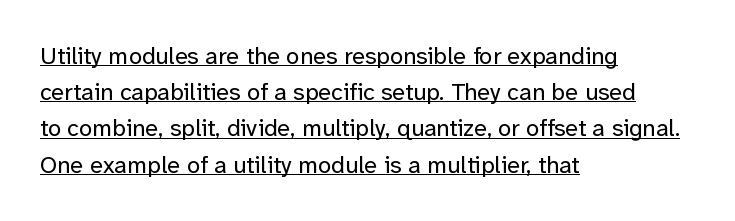
The image shows 24 px text type, upright; set left-aligned, normal line spacing (1.51x), normal letter spacing, underlined.
